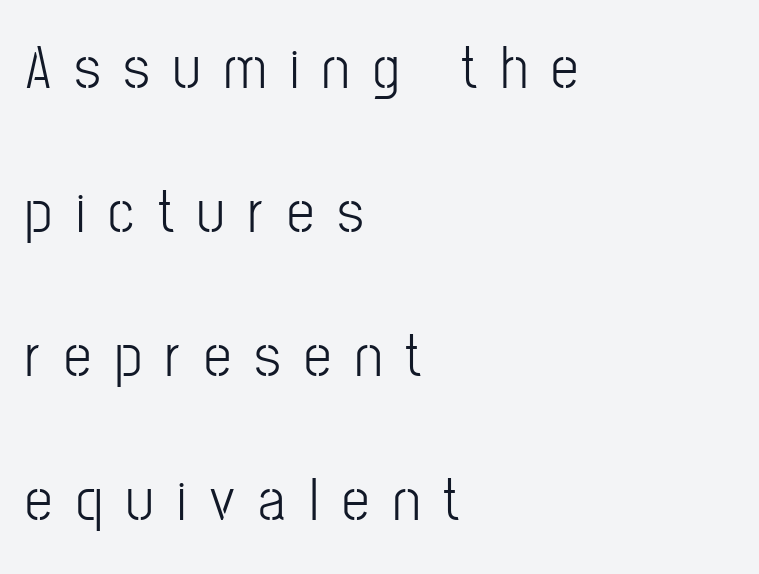
Q: Is the text italic (slanted)? A: No, it is upright.
Q: Is the typeface a serif or a sans-serif typeface? A: Sans-serif.
Q: Is the text underlined? A: No.
Q: How is the paragraph aligned? A: Left-aligned.
Q: Is the spacing between letters normal or unusually wide? A: Unusually wide.
Q: Is the spacing between lines tight, normal or loose? A: Loose.
Q: Width (condensed, normal, or wide)? A: Condensed.
Q: Stroke contrast? A: Low.
Q: x-height? A: Medium.
Q: Monospaced? A: No.
